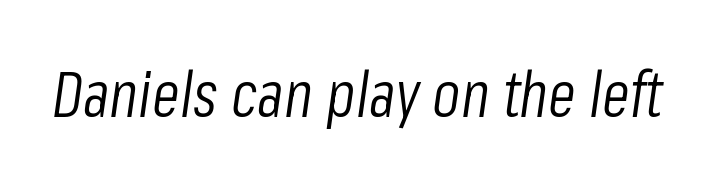
These glyphs show unthickened strokes, regular width or finer. The letterforms sit shoulder to shoulder at normal distance. Every character sits at an angle, as italics do. The strip under each line holds only bare page.
